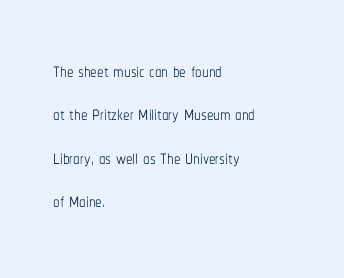
{"italic": "no", "bold": "no", "underline": "no", "align": "left", "line_spacing": "normal", "line_spacing_ratio": 1.67, "letter_spacing": "normal", "letter_spacing_em": 0.0, "glyph_px": 26}
